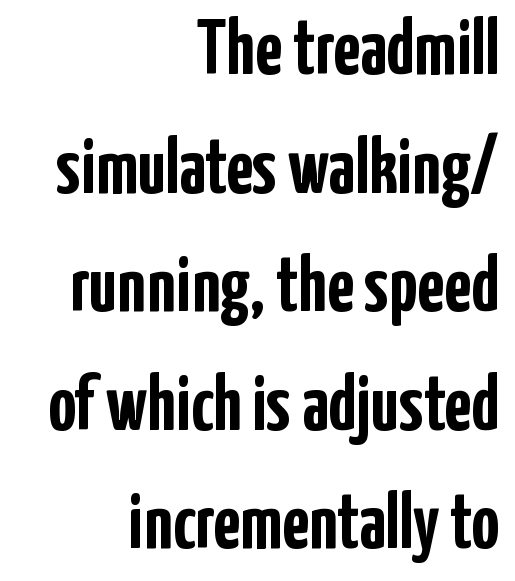
{"serif": "no", "italic": "no", "bold": "yes", "weight": "semibold", "width": "condensed", "stroke_contrast": "low", "x_height": "medium", "monospaced": "no", "underline": "no", "align": "right", "line_spacing": "normal", "line_spacing_ratio": 1.52, "letter_spacing": "normal", "letter_spacing_em": 0.0, "glyph_px": 78}
